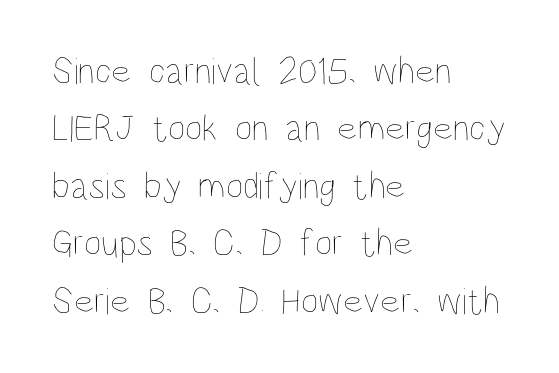
Glance below the letters and you will spot only blank space. Stems here are at most as thick as an everyday book face. Italic: no, the glyphs are upright roman. Quick note: interline space is typical. Proportional: the letters do not fall into vertical columns.
